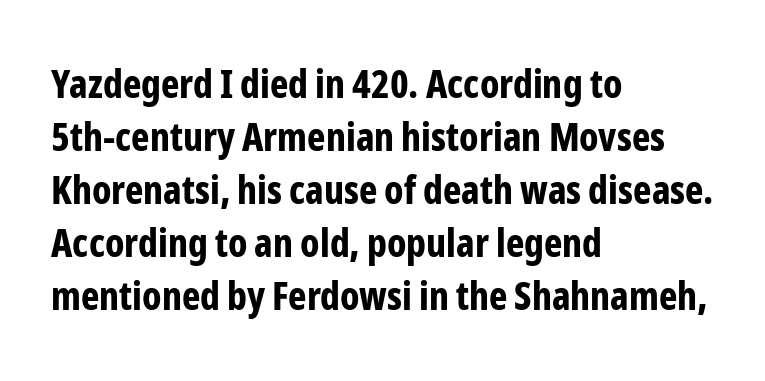
{"serif": "no", "italic": "no", "bold": "yes", "weight": "bold", "width": "condensed", "stroke_contrast": "low", "x_height": "medium", "monospaced": "no", "underline": "no", "align": "left", "line_spacing": "normal", "line_spacing_ratio": 1.36, "letter_spacing": "normal", "letter_spacing_em": 0.0, "glyph_px": 39}
